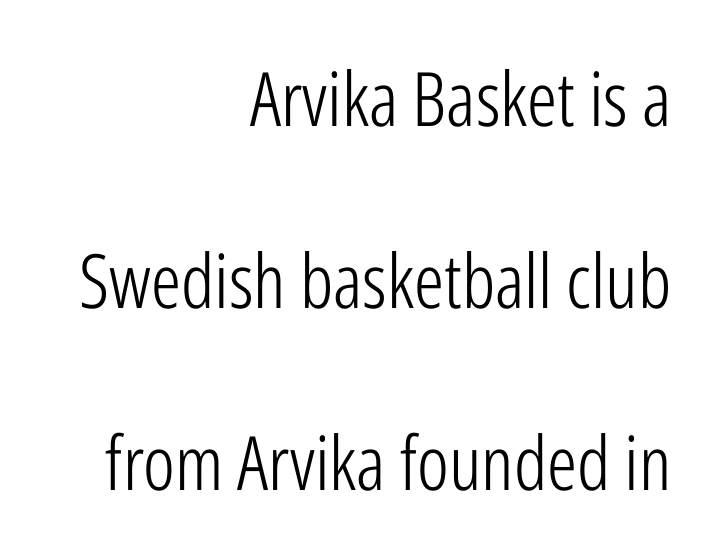
{"serif": "no", "italic": "no", "bold": "no", "weight": "light", "width": "condensed", "stroke_contrast": "low", "x_height": "medium", "monospaced": "no", "underline": "no", "align": "right", "line_spacing": "loose", "line_spacing_ratio": 2.43, "letter_spacing": "normal", "letter_spacing_em": 0.0, "glyph_px": 75}
